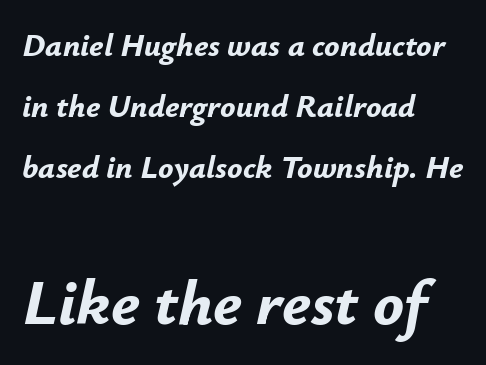
Words appear dense and cohesive because spacing is normal. Any mark beneath the type? The region is blank. In terms of weight, the rendering is a true, heavy bold. Is the block centered? No — it sits flush against the left margin. These lines were composed using italics.
